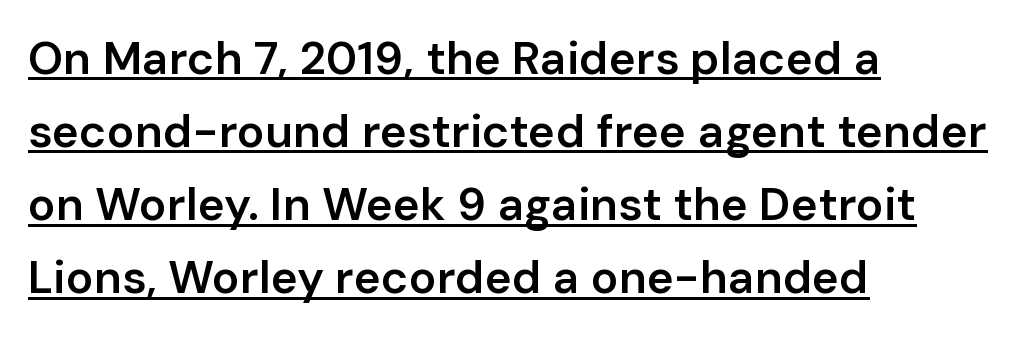
The image shows 46 px semibold sans-serif type, upright; set left-aligned, normal line spacing (1.59x), normal letter spacing, underlined; low stroke contrast and a medium x-height.
